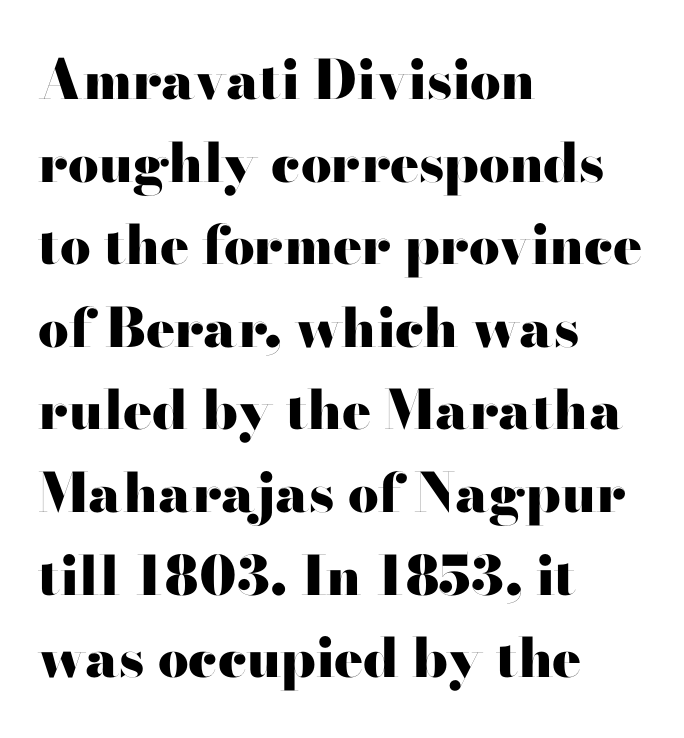
The image shows 54 px heavy, wide sans-serif type, upright; set left-aligned, normal line spacing (1.53x), normal letter spacing, not underlined; high stroke contrast and a small x-height.
